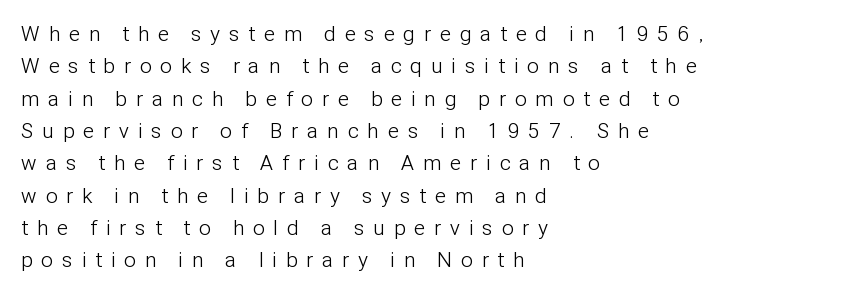
Q: Is the text bold? A: No.
Q: Is the text italic (slanted)? A: No, it is upright.
Q: Is the text underlined? A: No.
Q: How is the paragraph aligned? A: Left-aligned.
Q: Is the spacing between letters normal or unusually wide? A: Unusually wide.
Q: Is the spacing between lines tight, normal or loose? A: Normal.
